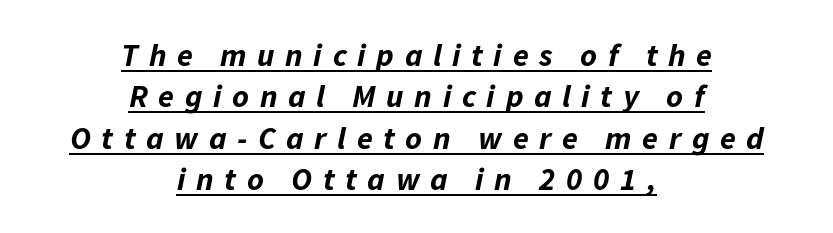
The image shows 32 px bold type, italic (leaning right); set centered, normal line spacing (1.29x), unusually wide letter spacing (+0.33 em), underlined; low stroke contrast and a medium x-height.
